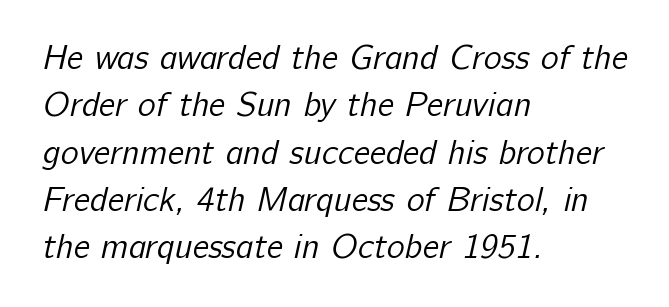
Is the type heavy? It reads as light-to-regular instead. Letter spacing: default. Character widths vary here, with narrow letters taking less room than wide ones. Compared with a centered layout, this one pins lines to the left instead.
